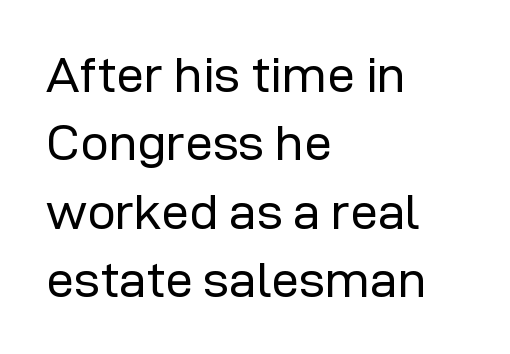
The image shows 50 px regular-weight sans-serif type, upright; set left-aligned, normal line spacing (1.37x), normal letter spacing, not underlined; low stroke contrast and a medium x-height.
